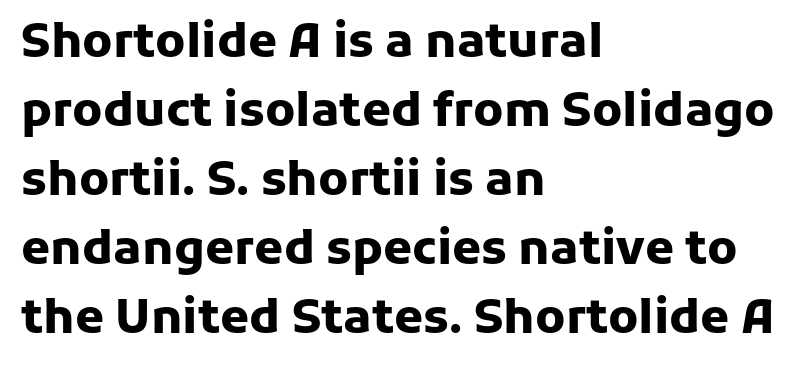
The image shows 47 px heavy sans-serif type, upright; set left-aligned, normal line spacing (1.47x), normal letter spacing, not underlined; low stroke contrast and a medium x-height.
